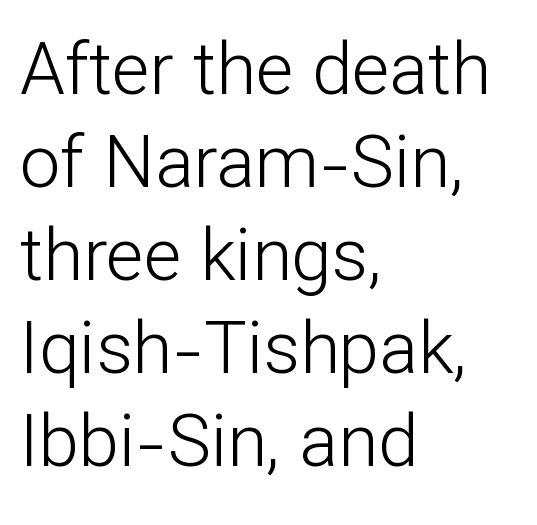
The image shows 72 px light sans-serif type, upright; set left-aligned, normal line spacing (1.29x), normal letter spacing, not underlined; low stroke contrast and a medium x-height.
